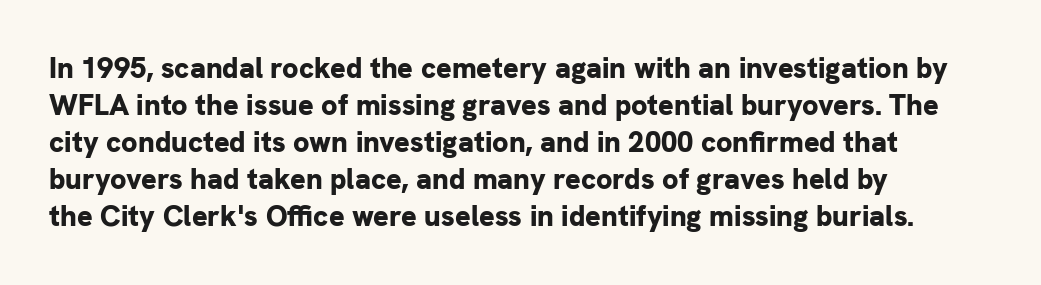
{"serif": "no", "italic": "no", "bold": "yes", "weight": "bold", "width": "normal", "stroke_contrast": "low", "x_height": "medium", "monospaced": "no", "underline": "no", "align": "left", "line_spacing": "normal", "line_spacing_ratio": 1.28, "letter_spacing": "normal", "letter_spacing_em": 0.0, "glyph_px": 29}
